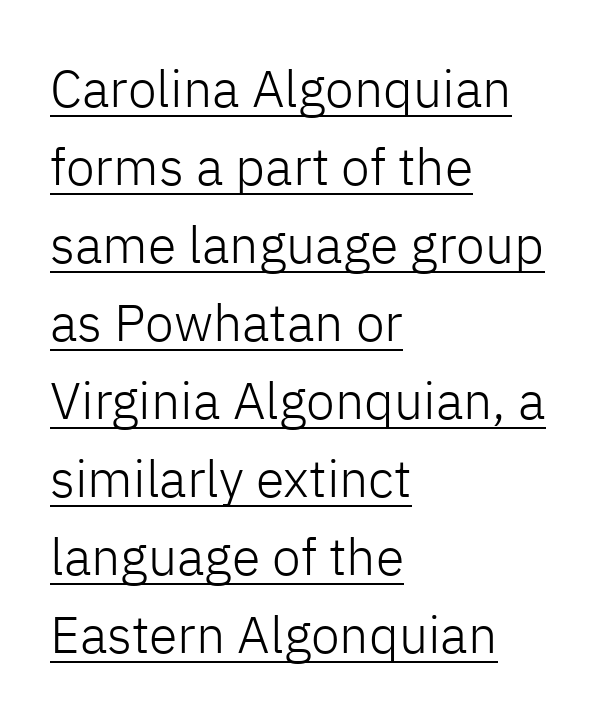
The image shows 52 px light sans-serif type, upright; set left-aligned, normal line spacing (1.5x), normal letter spacing, underlined; low stroke contrast and a medium x-height.
